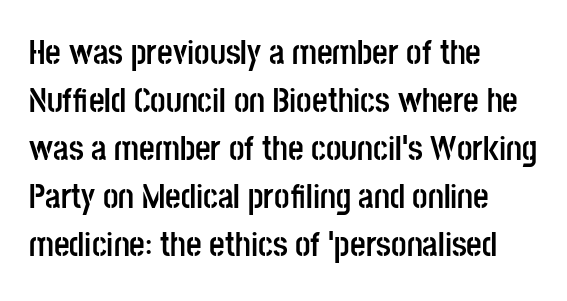
Q: Is the text bold? A: Yes.
Q: Is the text italic (slanted)? A: No, it is upright.
Q: Is the typeface a serif or a sans-serif typeface? A: Sans-serif.
Q: Is the text underlined? A: No.
Q: How is the paragraph aligned? A: Left-aligned.
Q: Is the spacing between letters normal or unusually wide? A: Normal.
Q: Is the spacing between lines tight, normal or loose? A: Normal.
Q: Width (condensed, normal, or wide)? A: Condensed.
Q: Stroke contrast? A: Low.
Q: x-height? A: Large.
Q: Monospaced? A: No.
